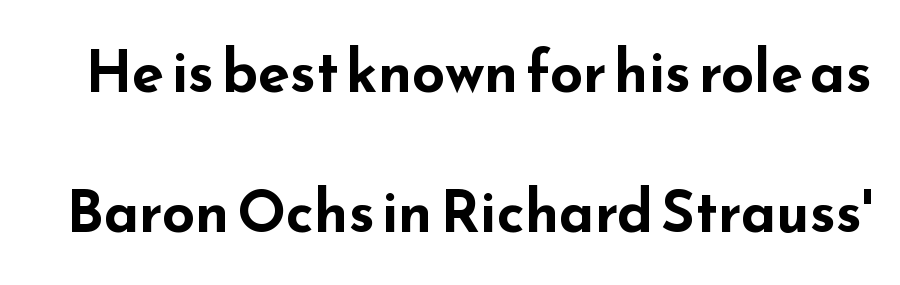
Glance below the letters and you will spot only blank space. It's the straight-up-and-down kind of type. Emphasis by weight is at full strength: bold. This sample has the flowing, uneven cadence of proportional lettering.
